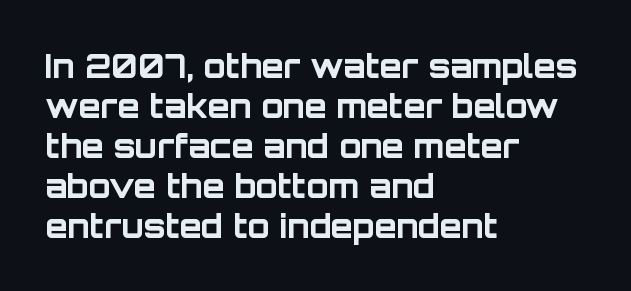
The image shows 32 px bold sans-serif type, upright; set left-aligned, normal line spacing (1.25x), normal letter spacing, not underlined; low stroke contrast and a large x-height.
